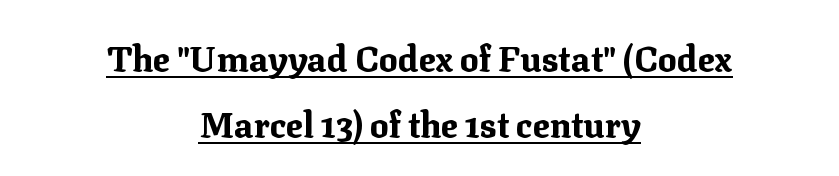
{"serif": "yes", "italic": "no", "bold": "yes", "weight": "bold", "width": "normal", "stroke_contrast": "medium", "x_height": "medium", "monospaced": "no", "underline": "yes", "align": "center", "line_spacing_ratio": 1.88, "letter_spacing": "normal", "letter_spacing_em": 0.0, "glyph_px": 35}
